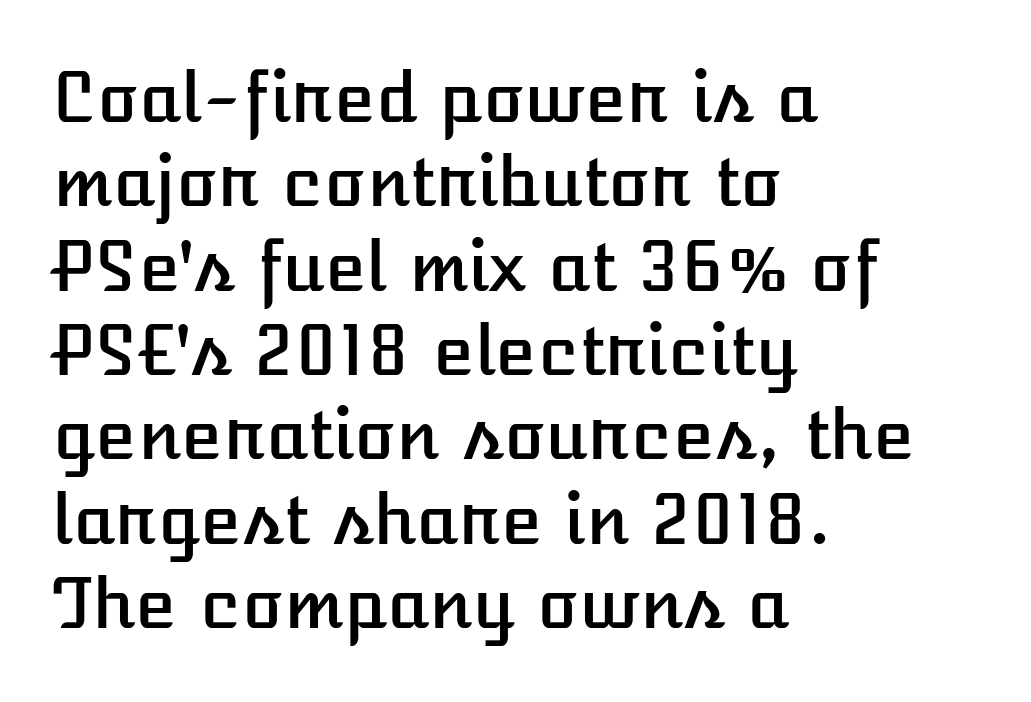
{"italic": "no", "width": "normal", "stroke_contrast": "low", "x_height": "medium", "monospaced": "no", "underline": "no", "align": "left", "line_spacing_ratio": 1.24, "letter_spacing": "normal", "letter_spacing_em": 0.0, "glyph_px": 68}
